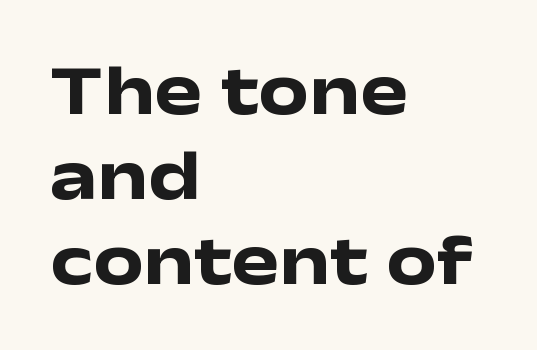
The letters stand straight up with perfectly vertical stems. Between one letter and the next there's only the usual sliver of space. This is heavy type, rendered in bold. Typeset ragged right — the left edge is the straight one. Letterform terminals end flat and unadorned throughout the passage. Here the designer chose a conventional face with non-uniform glyph widths.
